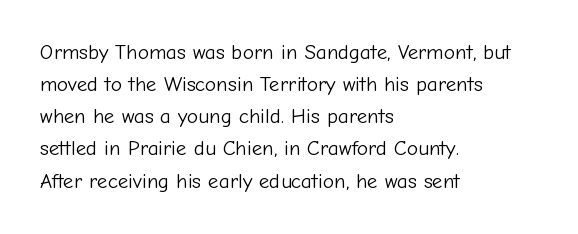
Is the block centered? No — it sits flush against the left margin. Honestly, the row spacing looks completely unremarkable. Check under the words: just untouched page. Ascenders rise straight up at ninety degrees. Nobody touched the tracking dial on this one.
